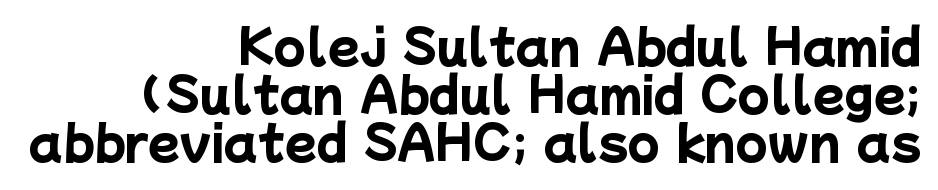
The specimen omits any rule beneath the text block's lines. Typographic density is high because the face is bold. One-word summary of the alignment: right. Does the leading feel generous? Not at all — it's pinched.
